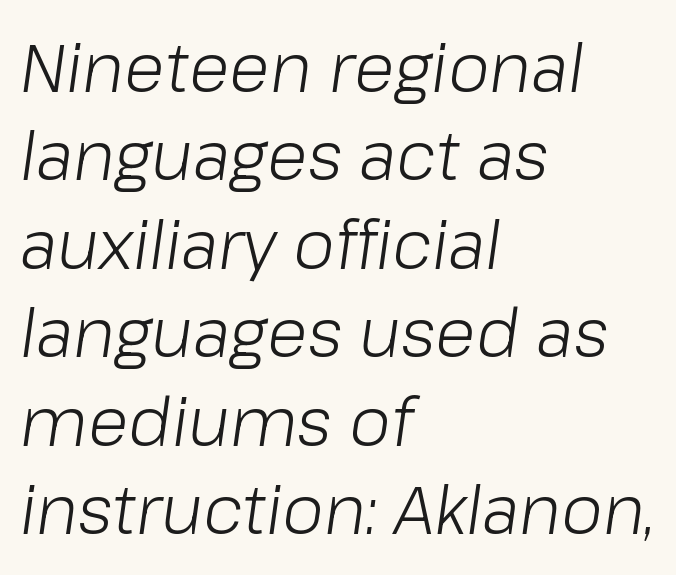
The image shows 67 px light type, italic (leaning right); set left-aligned, normal line spacing (1.32x), normal letter spacing, not underlined; low stroke contrast and a medium x-height.
